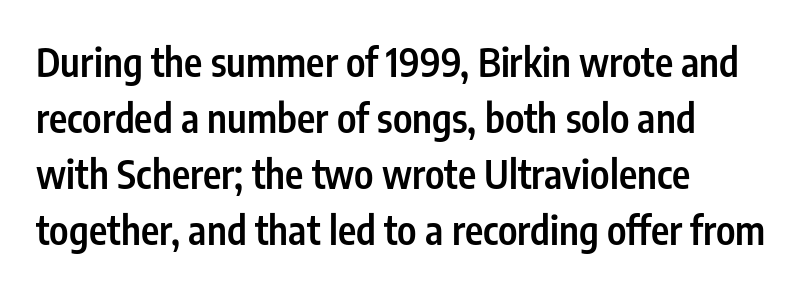
{"serif": "no", "italic": "no", "bold": "semi", "weight": "semibold", "width": "condensed", "stroke_contrast": "low", "x_height": "medium", "monospaced": "no", "underline": "no", "align": "left", "line_spacing": "normal", "line_spacing_ratio": 1.44, "letter_spacing": "normal", "letter_spacing_em": 0.0, "glyph_px": 39}
